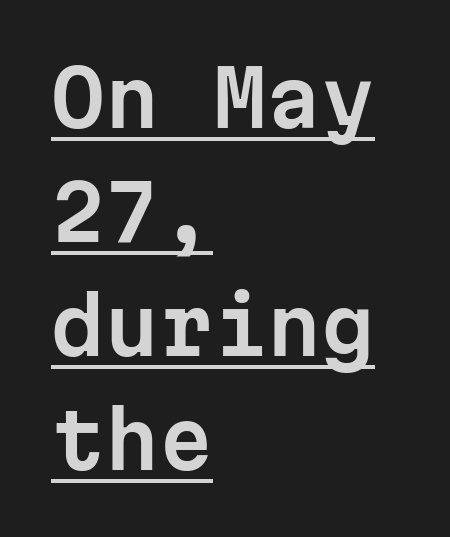
Here the glyphs are tracked normally, forming tight word shapes. Check the space under the baseline: a stroke is drawn there. A student would call this left alignment; a typographer would say flush left, rag right. A typesetter would call this leading conventional body-copy spacing. The face used here is a sans, in the tradition of grotesques and geometrics.
